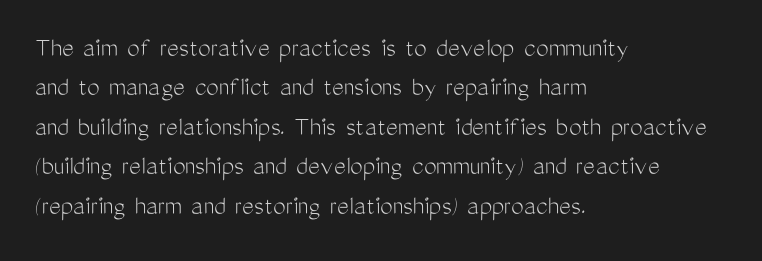
The image shows 28 px light, condensed sans-serif type, upright; set left-aligned, normal line spacing (1.41x), normal letter spacing, not underlined; medium stroke contrast and a medium x-height.
